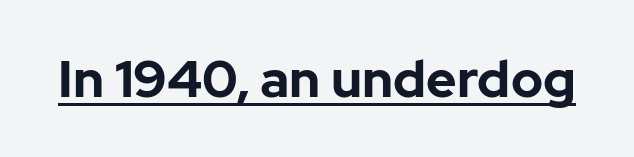
The font's upright variant was chosen for this text. Heft: maximum for text — a bold. No extra tracking has been applied to these lines. These characters rest on top of a visible drawn line.
